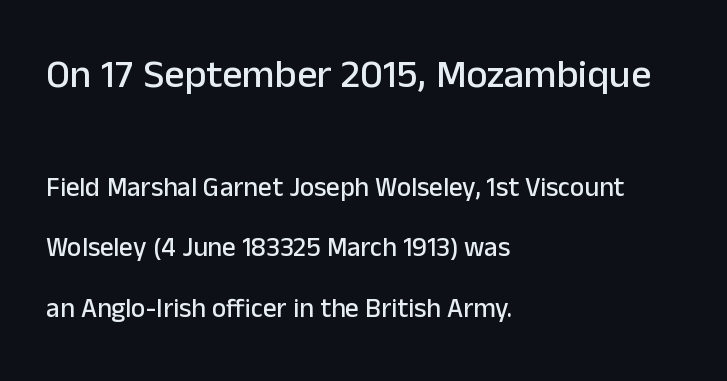
Q: Is the text italic (slanted)? A: No, it is upright.
Q: Is the typeface a serif or a sans-serif typeface? A: Sans-serif.
Q: Is the text underlined? A: No.
Q: How is the paragraph aligned? A: Left-aligned.
Q: Is the spacing between letters normal or unusually wide? A: Normal.
Q: Is the spacing between lines tight, normal or loose? A: Loose.
Q: Which block of text is set in a larger size, the first (top) or the second (bottom)? A: The first (top) one.
Q: Width (condensed, normal, or wide)? A: Normal.
Q: Stroke contrast? A: Low.
Q: x-height? A: Medium.
Q: Monospaced? A: No.
